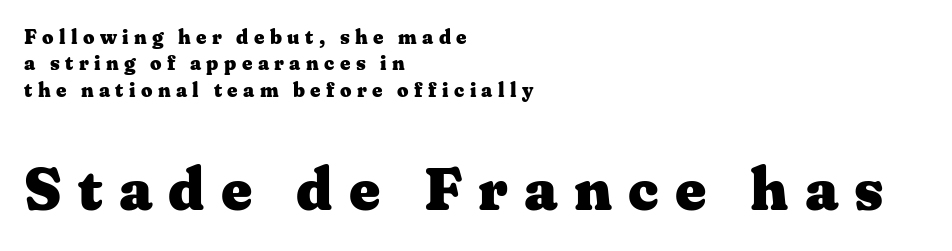
{"serif": "yes", "italic": "no", "bold": "yes", "weight": "heavy", "width": "wide", "stroke_contrast": "medium", "x_height": "medium", "monospaced": "no", "underline": "no", "align": "left", "line_spacing": "normal", "line_spacing_ratio": 1.32, "letter_spacing": "wide", "letter_spacing_em": 0.27, "larger_block": "second", "size_ratio": 3.0, "glyph_px": 60}
